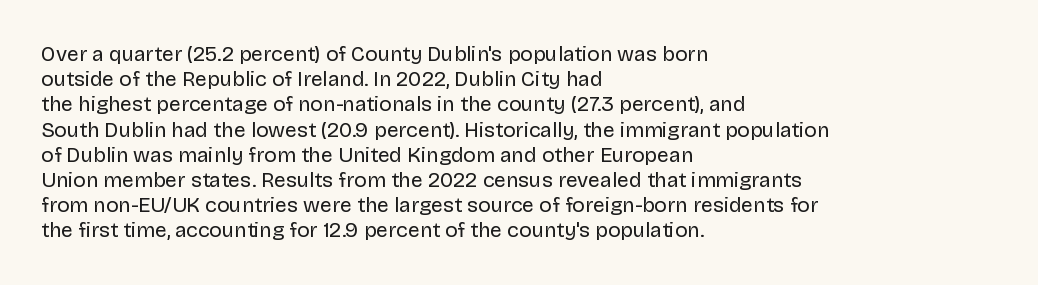
{"italic": "no", "bold": "no", "underline": "no", "align": "left", "line_spacing_ratio": 1.2, "letter_spacing": "normal", "letter_spacing_em": 0.0, "glyph_px": 21}
